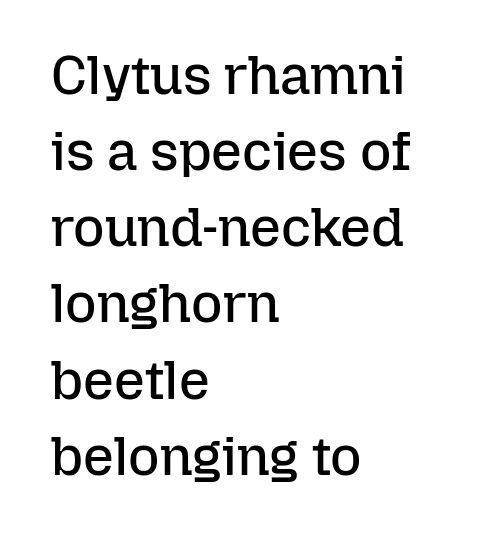
The weight would be labelled regular, book, light, or lighter still. Inter-character spacing is left at the font's built-in metrics. Every stem runs plumb, perpendicular to the baseline. Type without underlining.
